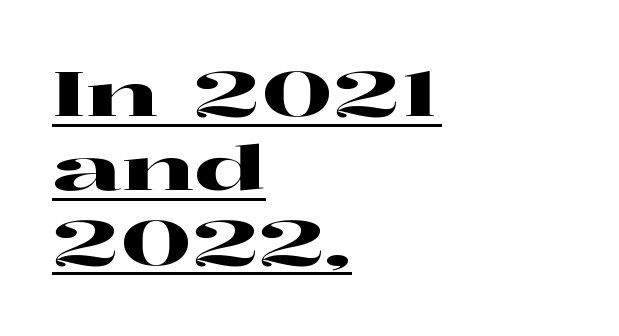
{"serif": "yes", "italic": "no", "width": "wide", "stroke_contrast": "high", "x_height": "medium", "monospaced": "no", "underline": "yes", "align": "left", "line_spacing_ratio": 1.22, "letter_spacing": "normal", "letter_spacing_em": 0.0, "glyph_px": 61}
